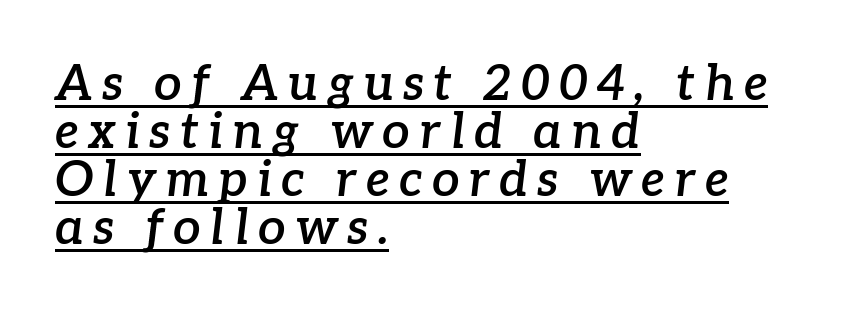
{"serif": "yes", "italic": "yes", "lean": "right", "slant_degrees": 7, "bold": "semi", "weight": "semibold", "width": "normal", "stroke_contrast": "low", "x_height": "medium", "monospaced": "no", "underline": "yes", "align": "left", "line_spacing": "tight", "line_spacing_ratio": 0.98, "glyph_px": 49}
